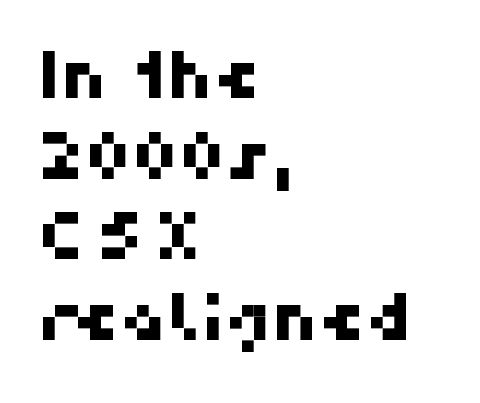
Q: Is the typeface a serif or a sans-serif typeface? A: Sans-serif.
Q: Is the text underlined? A: No.
Q: How is the paragraph aligned? A: Left-aligned.
Q: Is the spacing between letters normal or unusually wide? A: Normal.
Q: Width (condensed, normal, or wide)? A: Normal.
Q: Stroke contrast? A: High.
Q: x-height? A: Medium.
Q: Monospaced? A: No.
